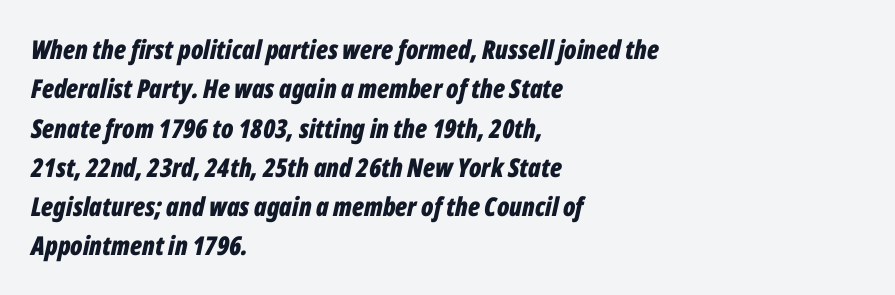
{"italic": "yes", "lean": "right", "slant_degrees": 12, "bold": "yes", "underline": "no", "align": "left", "line_spacing": "normal", "line_spacing_ratio": 1.51, "letter_spacing": "normal", "letter_spacing_em": 0.0, "glyph_px": 26}
